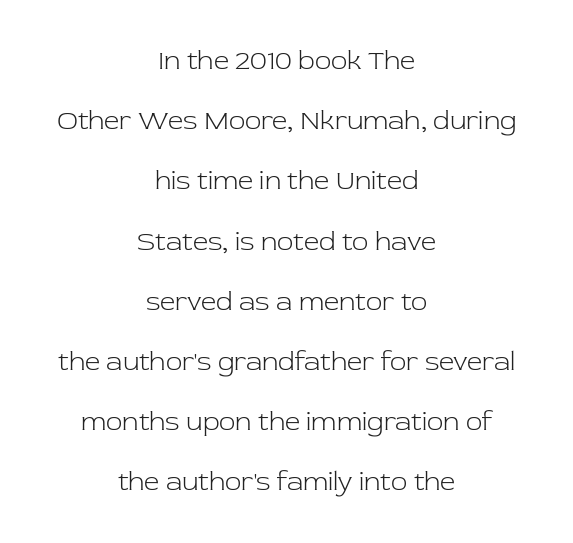
Q: Is the text bold? A: No.
Q: Is the text italic (slanted)? A: No, it is upright.
Q: Is the text underlined? A: No.
Q: How is the paragraph aligned? A: Centered.
Q: Is the spacing between letters normal or unusually wide? A: Normal.
Q: Is the spacing between lines tight, normal or loose? A: Loose.
